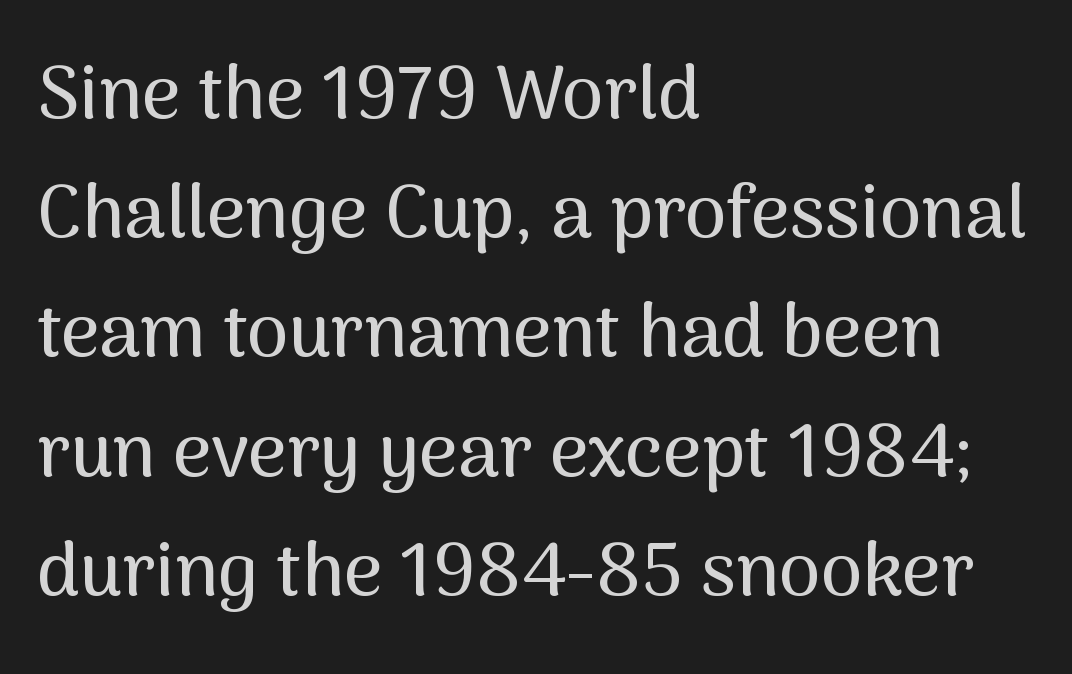
{"serif": "no", "italic": "no", "width": "normal", "stroke_contrast": "medium", "x_height": "medium", "monospaced": "no", "underline": "no", "align": "left", "line_spacing": "normal", "line_spacing_ratio": 1.59, "letter_spacing": "normal", "letter_spacing_em": 0.0, "glyph_px": 75}
